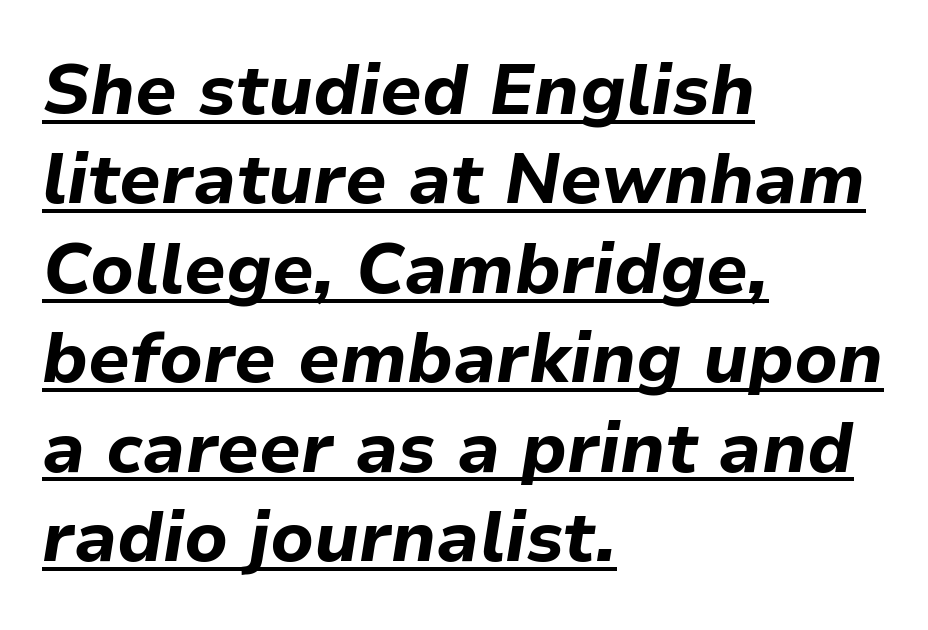
{"italic": "yes", "lean": "right", "slant_degrees": 9, "bold": "yes", "weight": "bold", "width": "normal", "stroke_contrast": "low", "x_height": "medium", "monospaced": "no", "underline": "yes", "align": "left", "line_spacing": "normal", "line_spacing_ratio": 1.26, "letter_spacing": "normal", "letter_spacing_em": 0.0, "glyph_px": 71}
